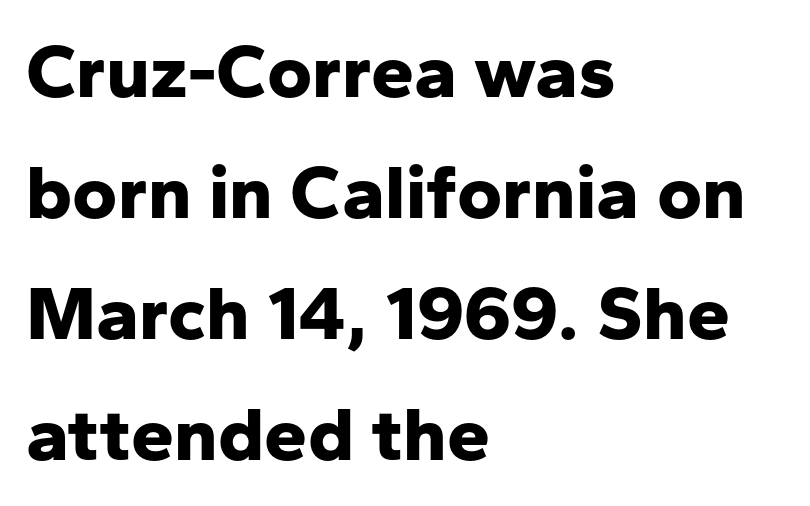
The image shows 77 px bold sans-serif type, upright; set left-aligned, normal line spacing (1.57x), normal letter spacing, not underlined; low stroke contrast and a medium x-height.
